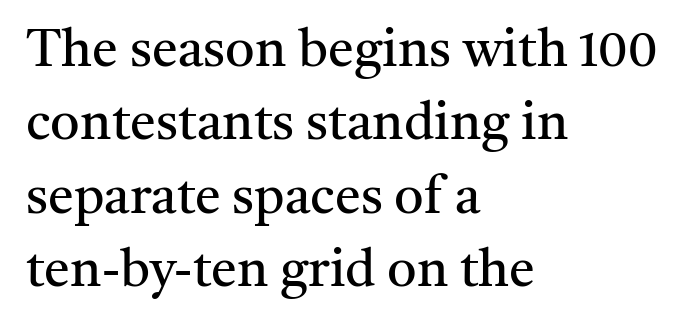
Looks like regular typesetting: each glyph gets only the width it needs. The font's upright variant was chosen for this text. Are there feet on the stems? There are — it's a serif. The text block is weighted toward the left margin, trailing off unevenly rightward. The tracking reads as untouched default to a designer's eye.
